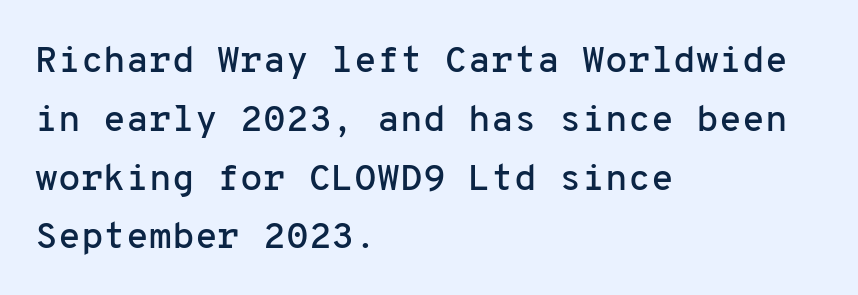
{"serif": "no", "italic": "no", "width": "normal", "stroke_contrast": "low", "x_height": "medium", "monospaced": "yes", "underline": "no", "align": "left", "line_spacing": "normal", "line_spacing_ratio": 1.59, "letter_spacing": "normal", "letter_spacing_em": 0.0, "glyph_px": 37}
